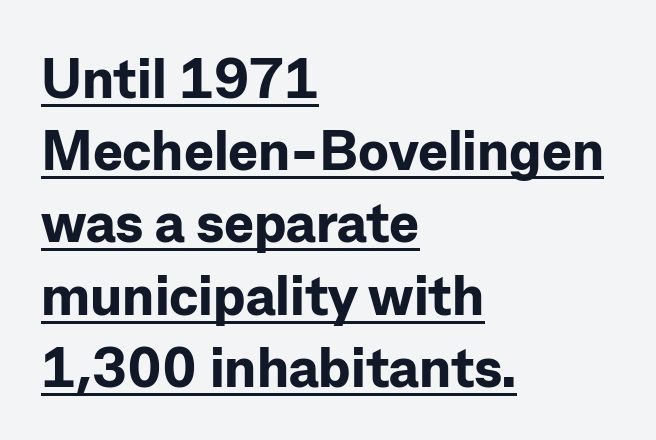
{"serif": "no", "italic": "no", "bold": "yes", "weight": "bold", "width": "normal", "stroke_contrast": "low", "x_height": "medium", "monospaced": "no", "underline": "yes", "align": "left", "line_spacing": "normal", "line_spacing_ratio": 1.29, "letter_spacing": "normal", "letter_spacing_em": 0.0, "glyph_px": 56}
